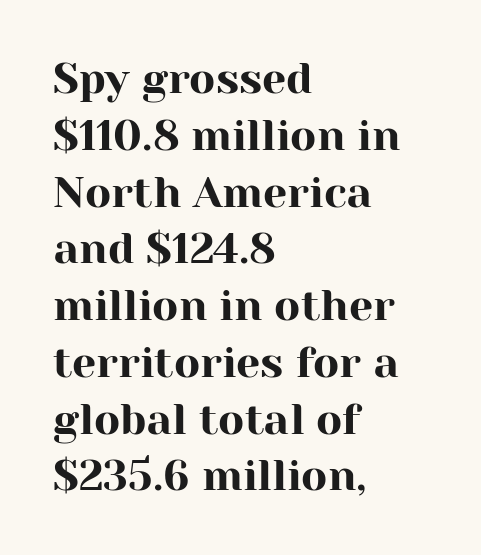
Q: Is the text italic (slanted)? A: No, it is upright.
Q: Is the typeface a serif or a sans-serif typeface? A: Serif.
Q: Is the text underlined? A: No.
Q: How is the paragraph aligned? A: Left-aligned.
Q: Is the spacing between letters normal or unusually wide? A: Normal.
Q: Is the spacing between lines tight, normal or loose? A: Normal.
Q: Width (condensed, normal, or wide)? A: Normal.
Q: Stroke contrast? A: High.
Q: x-height? A: Medium.
Q: Monospaced? A: No.
